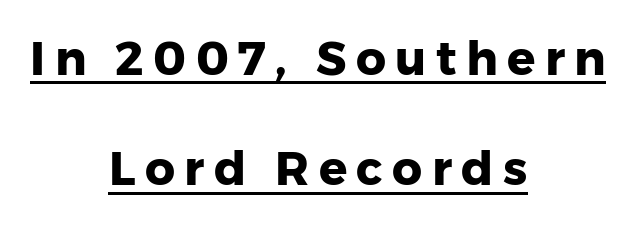
Q: Is the text bold? A: Yes.
Q: Is the text italic (slanted)? A: No, it is upright.
Q: Is the typeface a serif or a sans-serif typeface? A: Sans-serif.
Q: Is the text underlined? A: Yes.
Q: How is the paragraph aligned? A: Centered.
Q: Is the spacing between letters normal or unusually wide? A: Unusually wide.
Q: Is the spacing between lines tight, normal or loose? A: Loose.
Q: Width (condensed, normal, or wide)? A: Normal.
Q: Stroke contrast? A: Low.
Q: x-height? A: Medium.
Q: Monospaced? A: No.
